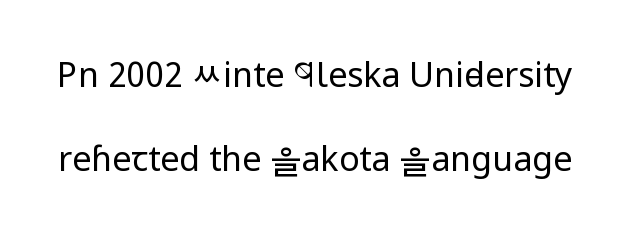
{"serif": "no", "italic": "no", "bold": "no", "weight": "regular", "width": "condensed", "stroke_contrast": "low", "x_height": "large", "monospaced": "no", "underline": "no", "line_spacing": "loose", "line_spacing_ratio": 2.47, "letter_spacing": "normal", "letter_spacing_em": 0.0, "glyph_px": 34}
